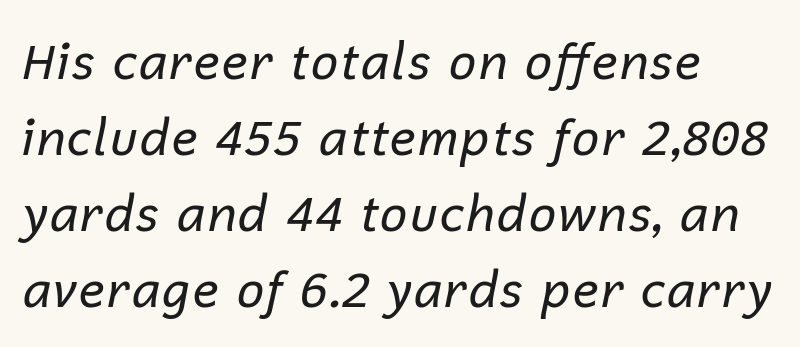
Q: Is the text bold? A: No.
Q: Is the text italic (slanted)? A: Yes, it leans right by about 12 degrees.
Q: Is the text underlined? A: No.
Q: How is the paragraph aligned? A: Left-aligned.
Q: Is the spacing between letters normal or unusually wide? A: Normal.
Q: Is the spacing between lines tight, normal or loose? A: Normal.
Q: Width (condensed, normal, or wide)? A: Normal.
Q: Stroke contrast? A: Low.
Q: x-height? A: Medium.
Q: Monospaced? A: No.
